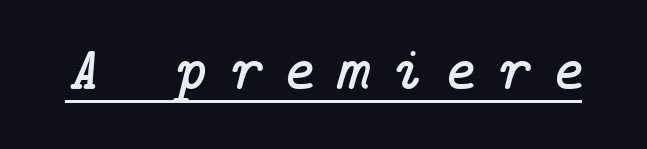
The letterforms stand isolated, each surrounded by extra space. Observe the serifs anchoring each vertical stroke in this sample. The specimen includes a rule beneath the text block's lines. When letters slant like this, we call the style italic.
